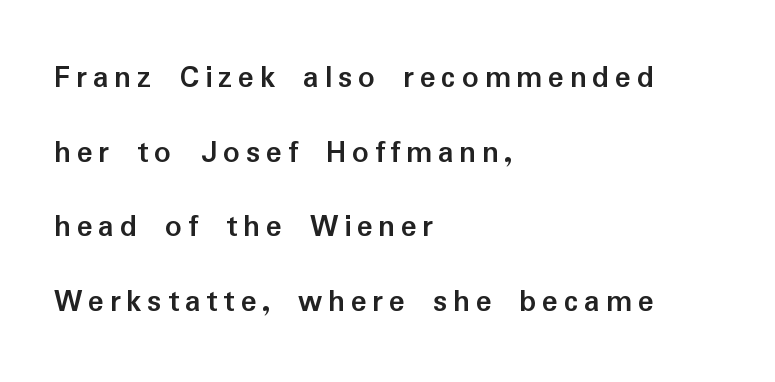
The image shows 33 px semibold sans-serif type, upright; set left-aligned, loose line spacing (2.26x), not underlined; low stroke contrast and a medium x-height.
